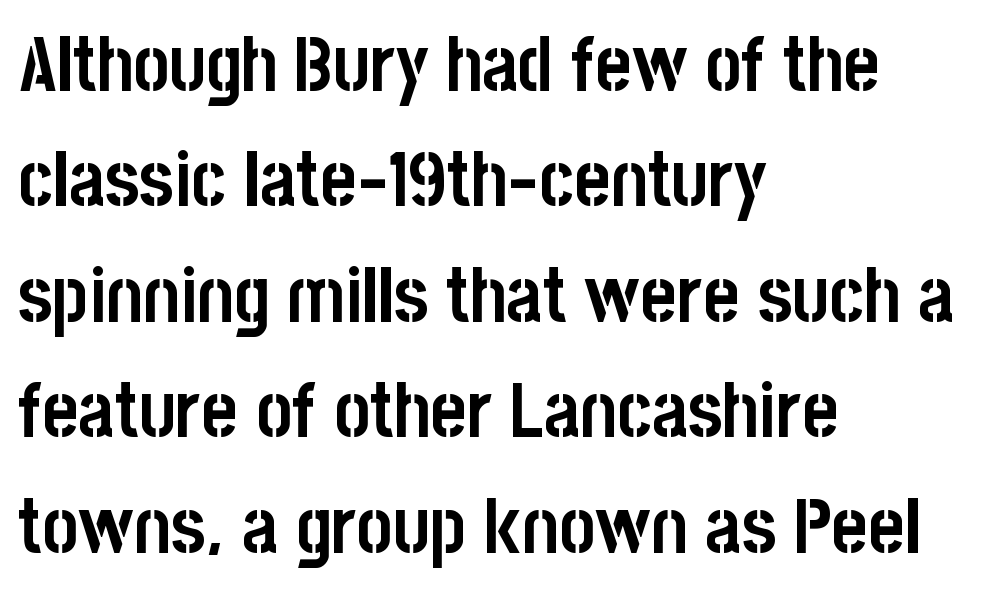
{"serif": "no", "italic": "no", "bold": "yes", "weight": "semibold", "width": "condensed", "stroke_contrast": "low", "x_height": "large", "monospaced": "no", "underline": "no", "align": "left", "line_spacing": "normal", "line_spacing_ratio": 1.5, "letter_spacing": "normal", "letter_spacing_em": 0.0, "glyph_px": 77}
